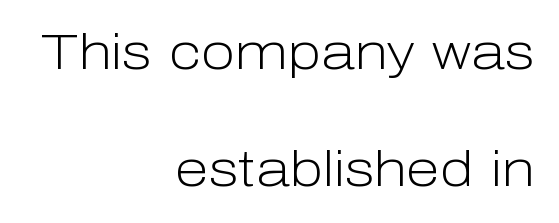
{"serif": "no", "italic": "no", "bold": "no", "weight": "light", "width": "normal", "stroke_contrast": "low", "x_height": "medium", "monospaced": "no", "underline": "no", "align": "right", "line_spacing": "loose", "line_spacing_ratio": 2.35, "letter_spacing": "normal", "letter_spacing_em": 0.0, "glyph_px": 50}
